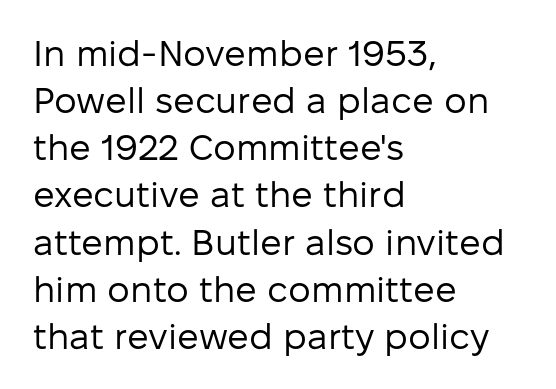
Q: Is the text bold? A: No.
Q: Is the text italic (slanted)? A: No, it is upright.
Q: Is the typeface a serif or a sans-serif typeface? A: Sans-serif.
Q: Is the text underlined? A: No.
Q: How is the paragraph aligned? A: Left-aligned.
Q: Is the spacing between letters normal or unusually wide? A: Normal.
Q: Is the spacing between lines tight, normal or loose? A: Normal.
Q: Width (condensed, normal, or wide)? A: Normal.
Q: Stroke contrast? A: Low.
Q: x-height? A: Medium.
Q: Monospaced? A: No.
